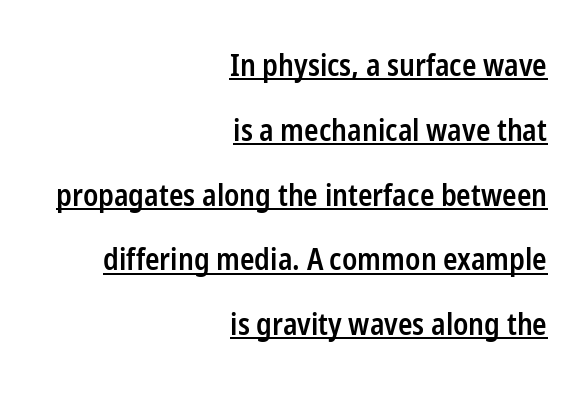
Q: Is the text bold? A: Semi-bold.
Q: Is the text italic (slanted)? A: No, it is upright.
Q: Is the typeface a serif or a sans-serif typeface? A: Sans-serif.
Q: Is the text underlined? A: Yes.
Q: How is the paragraph aligned? A: Right-aligned.
Q: Is the spacing between letters normal or unusually wide? A: Normal.
Q: Is the spacing between lines tight, normal or loose? A: Loose.
Q: Width (condensed, normal, or wide)? A: Condensed.
Q: Stroke contrast? A: Low.
Q: x-height? A: Medium.
Q: Monospaced? A: No.
